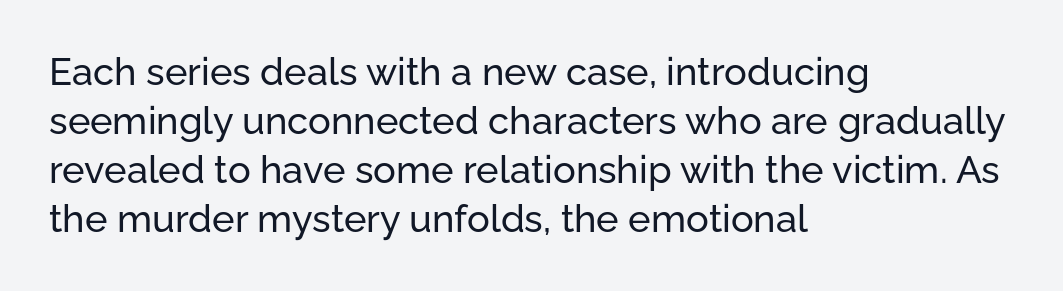
Q: Is the text italic (slanted)? A: No, it is upright.
Q: Is the typeface a serif or a sans-serif typeface? A: Sans-serif.
Q: Is the text underlined? A: No.
Q: How is the paragraph aligned? A: Left-aligned.
Q: Is the spacing between letters normal or unusually wide? A: Normal.
Q: Is the spacing between lines tight, normal or loose? A: Normal.
Q: Width (condensed, normal, or wide)? A: Normal.
Q: Stroke contrast? A: Low.
Q: x-height? A: Medium.
Q: Monospaced? A: No.
